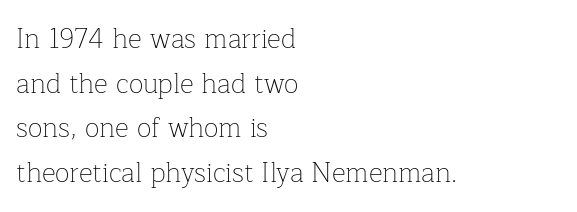
The image shows 27 px text type, upright; set left-aligned, normal line spacing (1.65x), normal letter spacing, not underlined.
